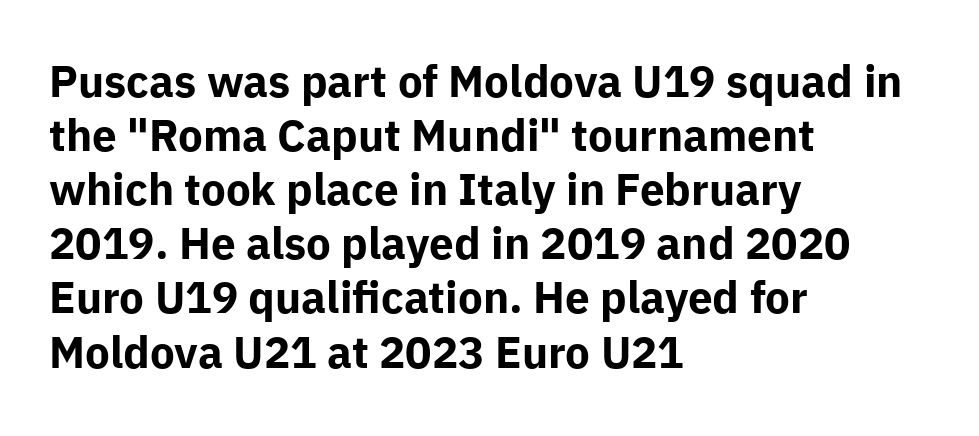
{"serif": "no", "italic": "no", "bold": "yes", "weight": "bold", "width": "normal", "stroke_contrast": "low", "x_height": "medium", "monospaced": "no", "underline": "no", "align": "left", "line_spacing_ratio": 1.23, "letter_spacing": "normal", "letter_spacing_em": 0.0, "glyph_px": 44}
